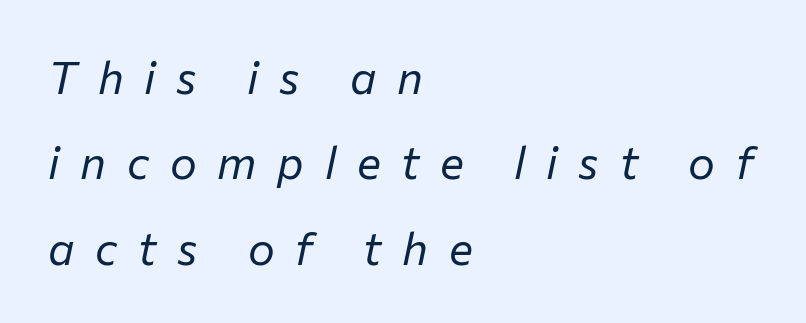
{"italic": "yes", "lean": "right", "slant_degrees": 12, "bold": "no", "weight": "regular", "width": "normal", "stroke_contrast": "low", "x_height": "medium", "monospaced": "no", "underline": "no", "align": "left", "line_spacing": "loose", "line_spacing_ratio": 1.9, "letter_spacing": "wide", "letter_spacing_em": 0.46, "glyph_px": 45}
